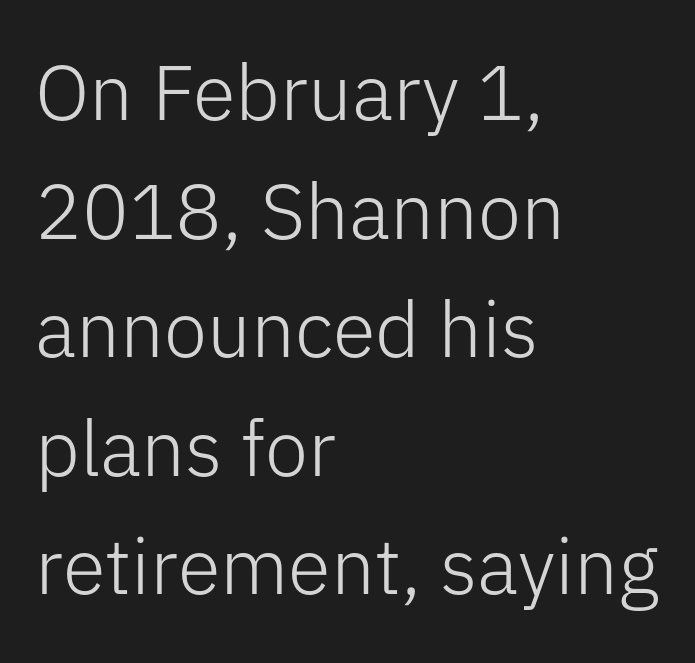
Plain, unruled lines of type. Is the letter spacing exaggerated? No — it looks like the ordinary default. Weight: in the light-to-regular range. Vertical spacing — default. Serif or sans? Sans — the stroke terminals are bare.
